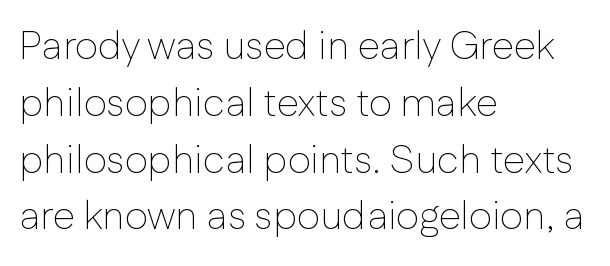
Anything drawn beneath the words? Only blank space. Designer's note — italics off, roman on. A typesetter would call this proportional, since set widths differ per character. Unlike a traditional serif, this face leaves its strokes unadorned. Nothing heavy about these letters — not bold at all. Letter spacing: default.
